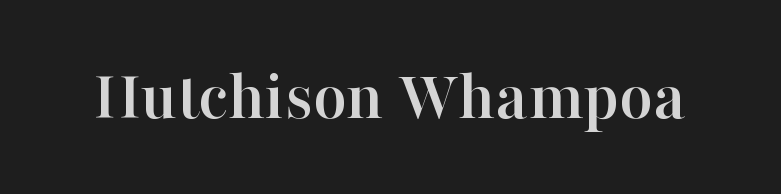
Rendered with straight, roman letterforms. You can tell from the footed stems that serif type was used. This rendering features lettering with no underline. Words appear dense and cohesive because spacing is normal. Spacing verdict: proportional, widths tailored to each character.
